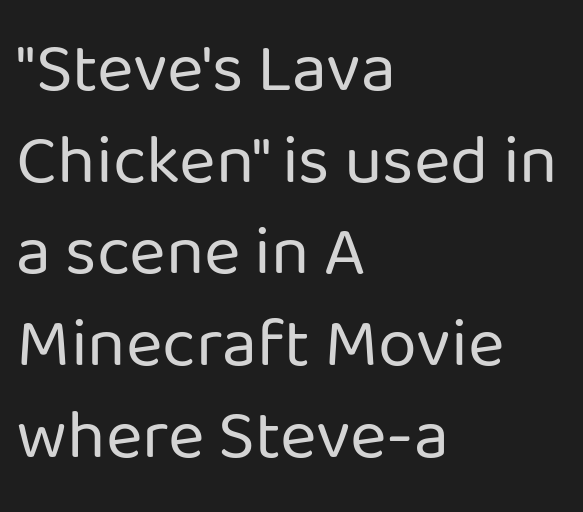
The compositor pushed each line to the left boundary. A roman cut, with each character standing at attention. Note the varied advance widths — an 'i' is clearly narrower than an 'm'. A typesetter would call this leading conventional body-copy spacing.
